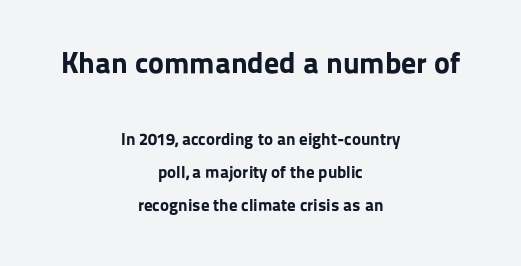
The image shows 30 px bold sans-serif type, upright; set centered, loose line spacing (1.93x), normal letter spacing, not underlined; the first (top) block is 1.76x larger; low stroke contrast and a medium x-height.
